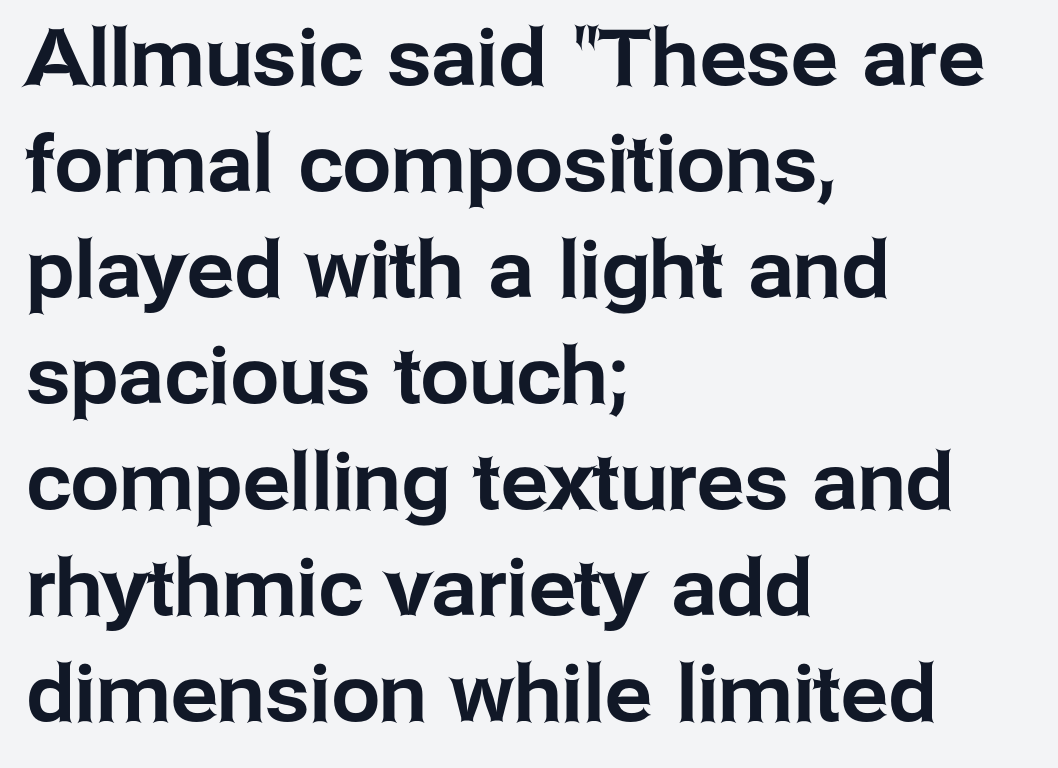
Q: Is the text italic (slanted)? A: No, it is upright.
Q: Is the typeface a serif or a sans-serif typeface? A: Sans-serif.
Q: Is the text underlined? A: No.
Q: How is the paragraph aligned? A: Left-aligned.
Q: Is the spacing between letters normal or unusually wide? A: Normal.
Q: Is the spacing between lines tight, normal or loose? A: Normal.
Q: Width (condensed, normal, or wide)? A: Normal.
Q: Stroke contrast? A: Low.
Q: x-height? A: Medium.
Q: Monospaced? A: No.
